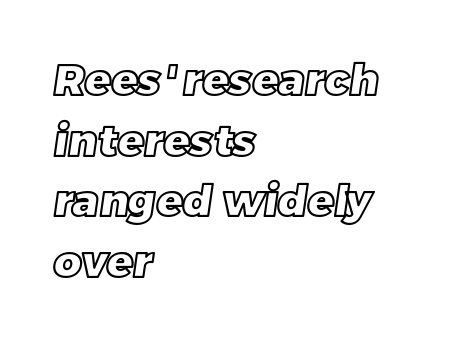
Q: Is the text underlined? A: No.
Q: How is the paragraph aligned? A: Left-aligned.
Q: Is the spacing between letters normal or unusually wide? A: Normal.
Q: Is the spacing between lines tight, normal or loose? A: Normal.
Q: Width (condensed, normal, or wide)? A: Normal.
Q: x-height? A: Large.
Q: Monospaced? A: No.
